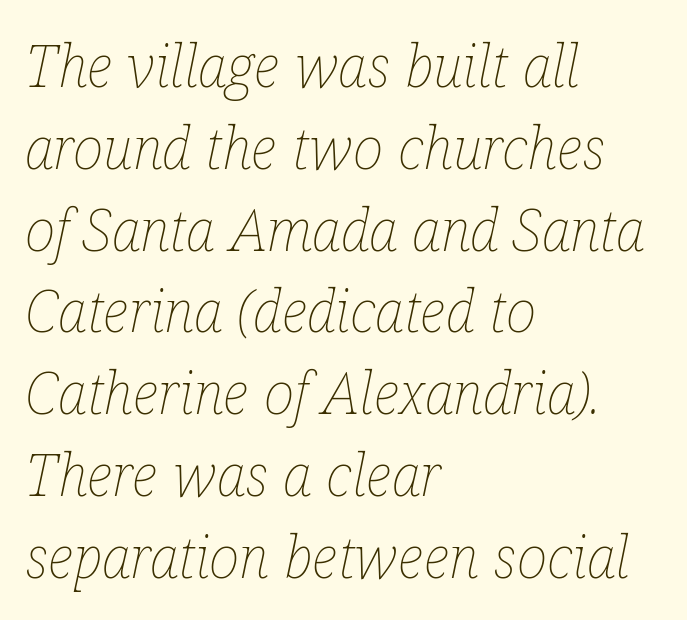
Q: Is the text bold? A: No.
Q: Is the text italic (slanted)? A: Yes, it leans right by about 12 degrees.
Q: Is the text underlined? A: No.
Q: How is the paragraph aligned? A: Left-aligned.
Q: Is the spacing between letters normal or unusually wide? A: Normal.
Q: Is the spacing between lines tight, normal or loose? A: Normal.
Q: Width (condensed, normal, or wide)? A: Condensed.
Q: Stroke contrast? A: Low.
Q: x-height? A: Medium.
Q: Monospaced? A: No.
